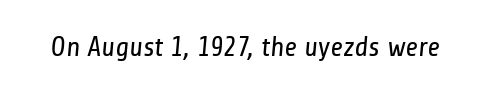
Q: Is the text bold? A: No.
Q: Is the typeface a serif or a sans-serif typeface? A: Sans-serif.
Q: Is the text underlined? A: No.
Q: Is the spacing between letters normal or unusually wide? A: Normal.
Q: Width (condensed, normal, or wide)? A: Condensed.
Q: Stroke contrast? A: Low.
Q: x-height? A: Medium.
Q: Monospaced? A: No.
